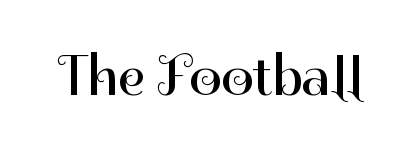
{"serif": "no", "italic": "no", "bold": "no", "weight": "regular", "width": "normal", "stroke_contrast": "high", "x_height": "medium", "monospaced": "no", "underline": "no", "letter_spacing": "normal", "letter_spacing_em": 0.0, "glyph_px": 57}
